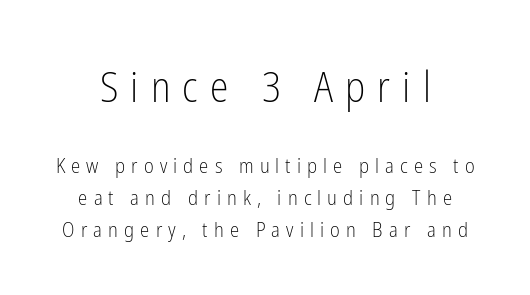
{"serif": "no", "italic": "no", "bold": "no", "weight": "light", "width": "condensed", "stroke_contrast": "low", "x_height": "medium", "monospaced": "no", "underline": "no", "line_spacing": "normal", "line_spacing_ratio": 1.52, "letter_spacing": "wide", "letter_spacing_em": 0.29, "larger_block": "first", "size_ratio": 2.0, "glyph_px": 42}
